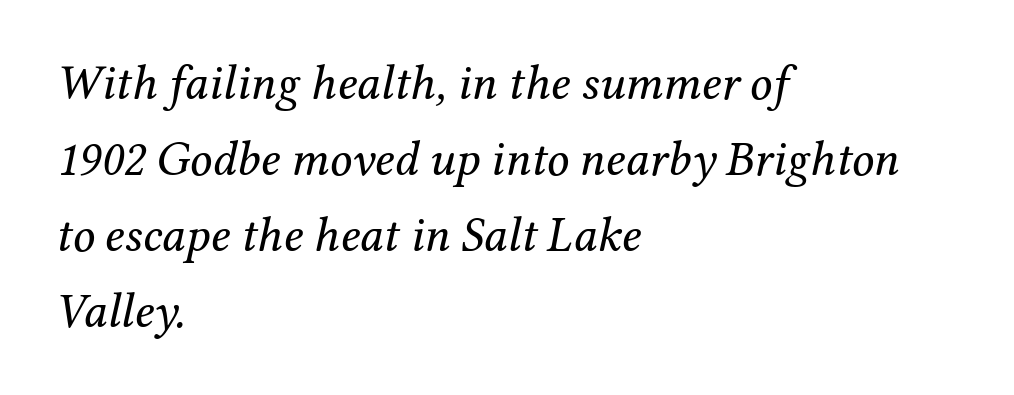
Bold? No — there's no thickening of the strokes. Characters follow at the spacing the type designer built in. Varying glyph widths throughout — classic text-font behaviour. The lines sit at an ordinary, default distance from one another.
